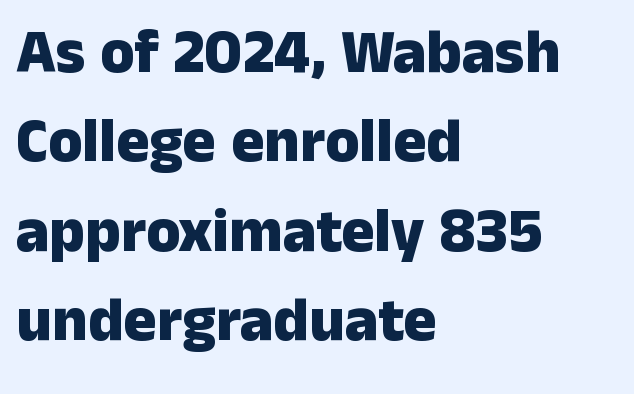
Upright lettering throughout. You could call the tracking neutral — neither tight nor loose. These lines are rendered in a variable-pitch font. Only glyphs here, with clear space below each row. Regarding serifs, this sample does without them.
